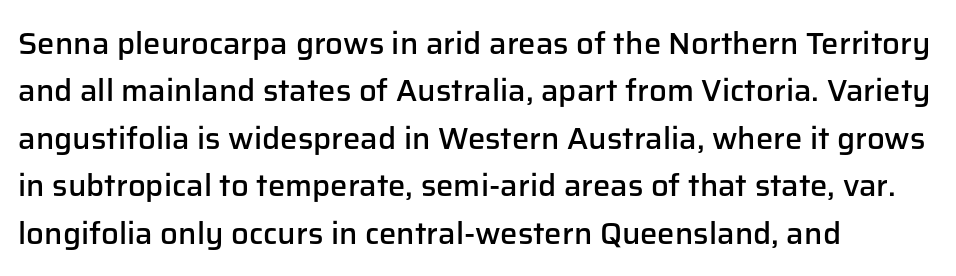
Q: Is the text bold? A: Semi-bold.
Q: Is the text italic (slanted)? A: No, it is upright.
Q: Is the typeface a serif or a sans-serif typeface? A: Sans-serif.
Q: Is the text underlined? A: No.
Q: How is the paragraph aligned? A: Left-aligned.
Q: Is the spacing between letters normal or unusually wide? A: Normal.
Q: Is the spacing between lines tight, normal or loose? A: Normal.
Q: Width (condensed, normal, or wide)? A: Normal.
Q: Stroke contrast? A: Low.
Q: x-height? A: Medium.
Q: Monospaced? A: No.
